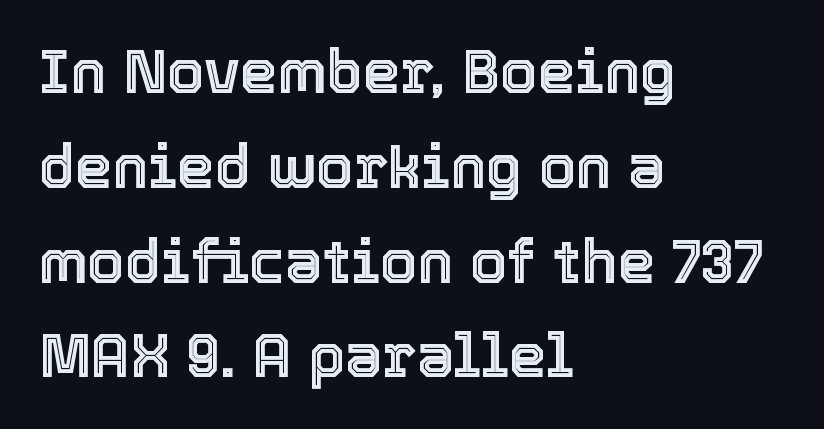
The image shows 60 px text type, upright; set left-aligned, normal line spacing (1.58x), normal letter spacing, not underlined; a medium x-height.
